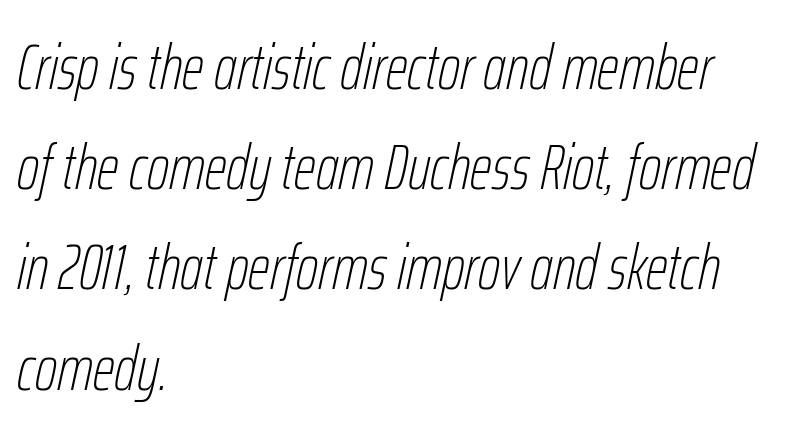
Q: Is the text bold? A: No.
Q: Is the text italic (slanted)? A: Yes, it leans right by about 12 degrees.
Q: Is the text underlined? A: No.
Q: How is the paragraph aligned? A: Left-aligned.
Q: Is the spacing between letters normal or unusually wide? A: Normal.
Q: Is the spacing between lines tight, normal or loose? A: Normal.
Q: Width (condensed, normal, or wide)? A: Condensed.
Q: Stroke contrast? A: Low.
Q: x-height? A: Medium.
Q: Monospaced? A: No.
